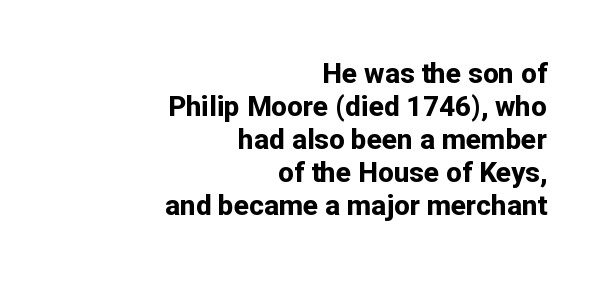
A typesetter would call this proportional, since set widths differ per character. The type sits square on the baseline with zero lean. Anything drawn beneath the words? Only blank space. Does extra space separate the letters? No, they use regular spacing.
